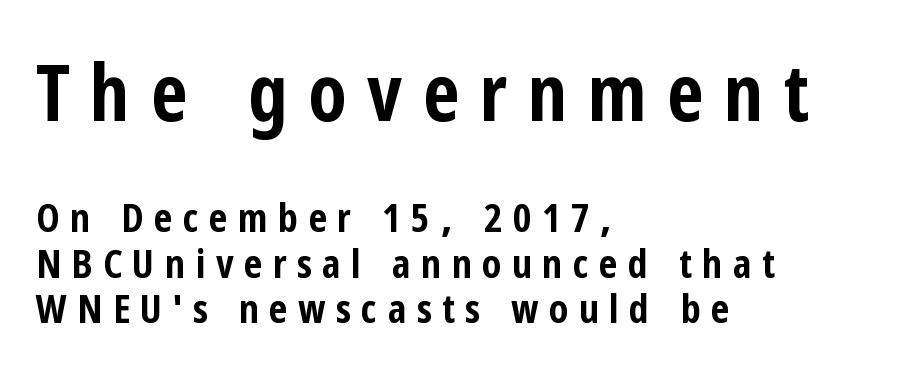
{"serif": "no", "italic": "no", "bold": "yes", "weight": "bold", "width": "condensed", "stroke_contrast": "low", "x_height": "medium", "monospaced": "no", "underline": "no", "align": "left", "line_spacing": "tight", "line_spacing_ratio": 1.14, "letter_spacing": "wide", "letter_spacing_em": 0.26, "larger_block": "first", "size_ratio": 1.98, "glyph_px": 79}
